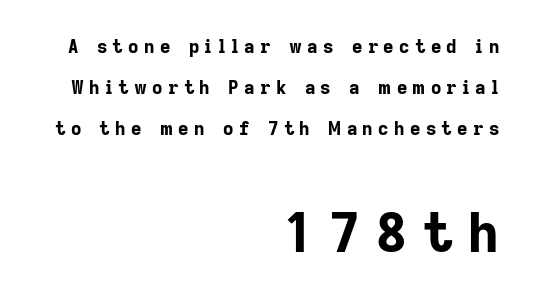
Q: Is the text bold? A: Yes.
Q: Is the text italic (slanted)? A: No, it is upright.
Q: Is the typeface a serif or a sans-serif typeface? A: Sans-serif.
Q: Is the text underlined? A: No.
Q: How is the paragraph aligned? A: Right-aligned.
Q: Is the spacing between letters normal or unusually wide? A: Unusually wide.
Q: Is the spacing between lines tight, normal or loose? A: Loose.
Q: Which block of text is set in a larger size, the first (top) or the second (bottom)? A: The second (bottom) one.
Q: Width (condensed, normal, or wide)? A: Normal.
Q: Stroke contrast? A: Low.
Q: x-height? A: Medium.
Q: Monospaced? A: No.
